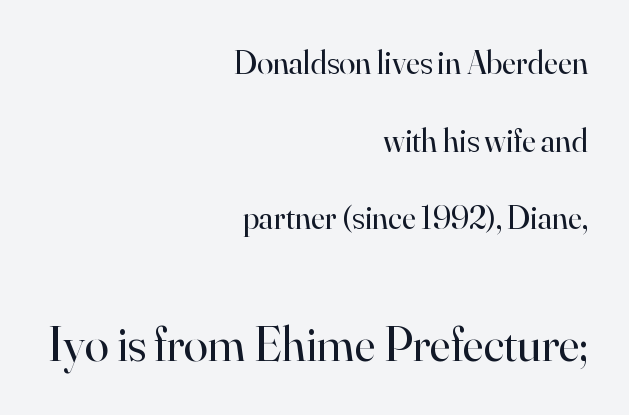
Typeset ragged left — the right edge is the straight one. Note: smaller setting up top, larger setting below. Italic? Not at all — the glyphs are vertical. On a weight scale, this lands at 450 or below. Do the characters align in a grid? No, the font is proportional.
